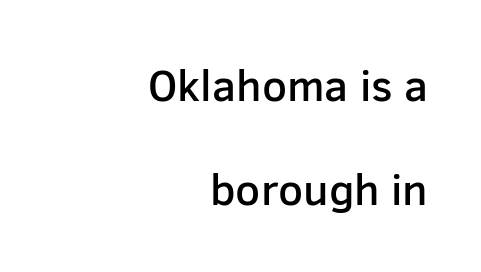
The type is set solid horizontally, with unmodified tracking. One glance says open: line gaps are wider than usual. Check where the strokes stop: nothing finishes them off — pure sans. This sample has the flowing, uneven cadence of proportional lettering.
